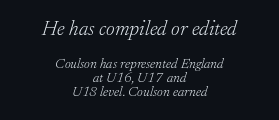
{"italic": "yes", "lean": "right", "slant_degrees": 17, "bold": "no", "underline": "no", "align": "center", "line_spacing": "tight", "line_spacing_ratio": 1.01, "letter_spacing": "normal", "letter_spacing_em": 0.0, "larger_block": "first", "size_ratio": 1.5, "glyph_px": 21}
